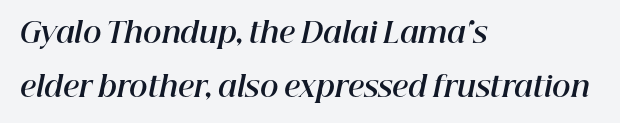
Q: Is the text bold? A: Yes.
Q: Is the text italic (slanted)? A: Yes, it leans right by about 12 degrees.
Q: Is the text underlined? A: No.
Q: How is the paragraph aligned? A: Left-aligned.
Q: Is the spacing between letters normal or unusually wide? A: Normal.
Q: Is the spacing between lines tight, normal or loose? A: Loose.
Q: Width (condensed, normal, or wide)? A: Normal.
Q: Stroke contrast? A: High.
Q: x-height? A: Medium.
Q: Monospaced? A: No.
